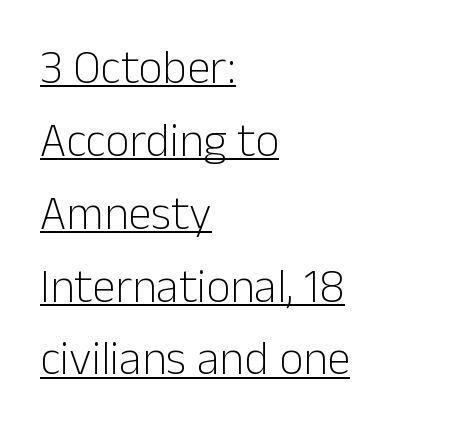
The image shows 47 px light sans-serif type, upright; set left-aligned, normal line spacing (1.55x), normal letter spacing, underlined; low stroke contrast and a medium x-height.
